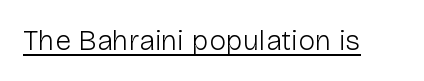
Q: Is the text bold? A: No.
Q: Is the text italic (slanted)? A: No, it is upright.
Q: Is the typeface a serif or a sans-serif typeface? A: Sans-serif.
Q: Is the text underlined? A: Yes.
Q: Is the spacing between letters normal or unusually wide? A: Normal.
Q: Width (condensed, normal, or wide)? A: Normal.
Q: Stroke contrast? A: Low.
Q: x-height? A: Medium.
Q: Monospaced? A: No.
